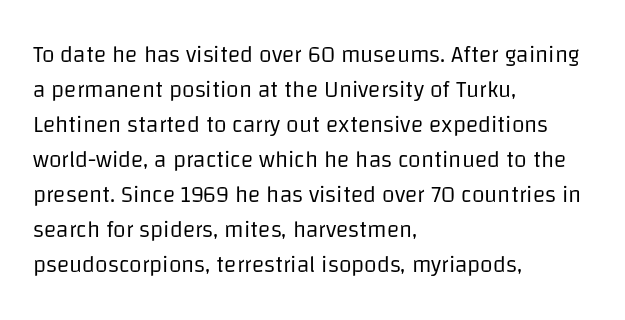
{"italic": "no", "bold": "no", "underline": "no", "align": "left", "line_spacing": "normal", "line_spacing_ratio": 1.52, "letter_spacing": "normal", "letter_spacing_em": 0.0, "glyph_px": 23}
